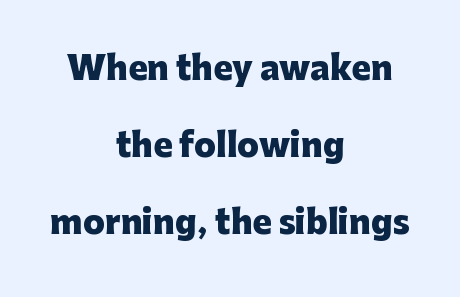
{"serif": "no", "italic": "no", "bold": "yes", "weight": "heavy", "width": "normal", "stroke_contrast": "low", "x_height": "medium", "monospaced": "no", "underline": "no", "align": "center", "line_spacing": "loose", "line_spacing_ratio": 2.41, "letter_spacing": "normal", "letter_spacing_em": 0.0, "glyph_px": 32}
